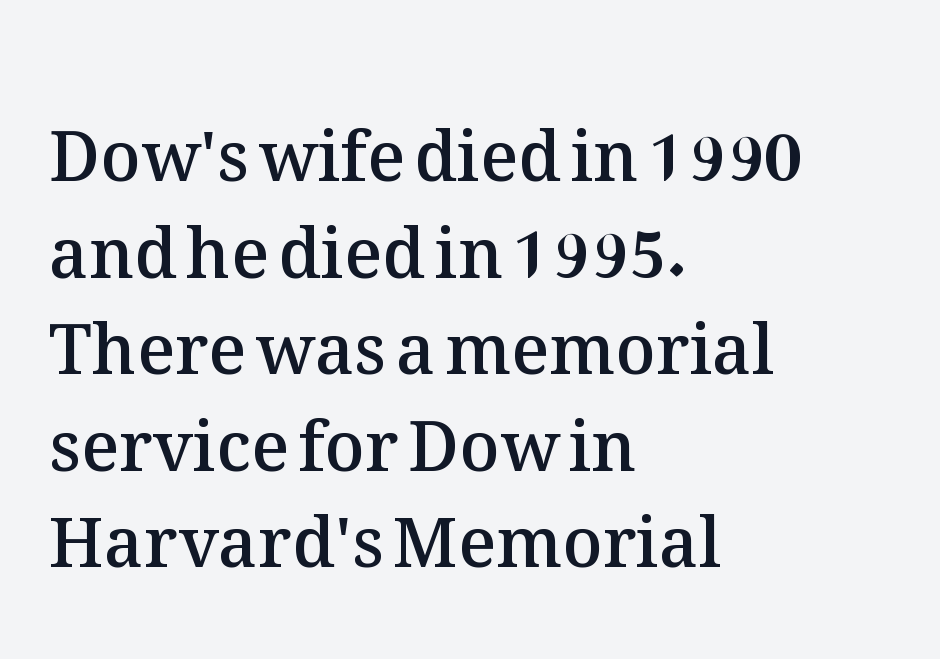
{"italic": "no", "bold": "semi", "weight": "semibold", "width": "normal", "stroke_contrast": "medium", "x_height": "medium", "monospaced": "no", "underline": "no", "align": "left", "line_spacing": "normal", "line_spacing_ratio": 1.4, "letter_spacing": "normal", "letter_spacing_em": 0.0, "glyph_px": 69}
